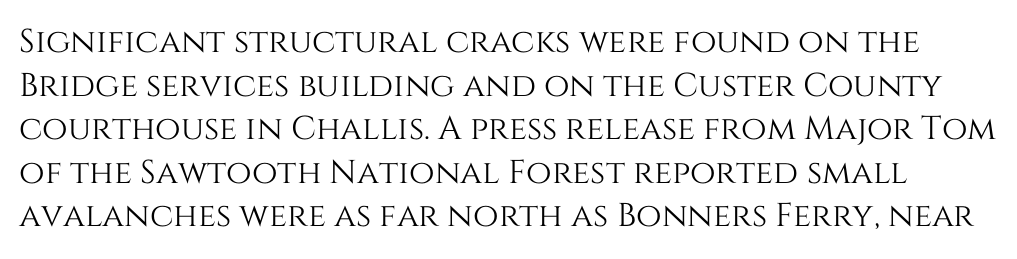
The image shows 33 px text type, upright; set normal line spacing (1.32x), normal letter spacing, not underlined; medium stroke contrast and a large x-height.
